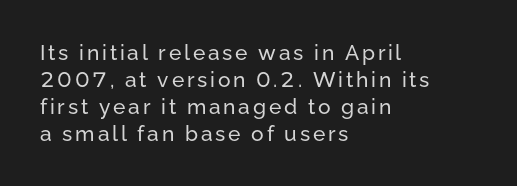
{"italic": "no", "underline": "no", "align": "left", "line_spacing": "normal", "line_spacing_ratio": 1.28, "glyph_px": 21}
